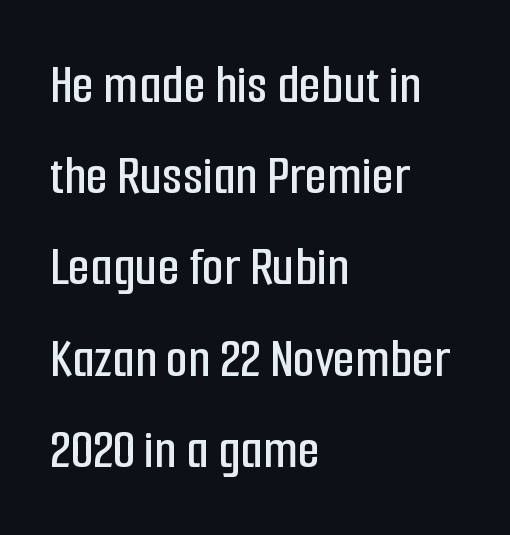
Q: Is the text italic (slanted)? A: No, it is upright.
Q: Is the typeface a serif or a sans-serif typeface? A: Sans-serif.
Q: Is the text underlined? A: No.
Q: How is the paragraph aligned? A: Left-aligned.
Q: Is the spacing between letters normal or unusually wide? A: Normal.
Q: Is the spacing between lines tight, normal or loose? A: Normal.
Q: Width (condensed, normal, or wide)? A: Condensed.
Q: Stroke contrast? A: Low.
Q: x-height? A: Medium.
Q: Monospaced? A: No.
